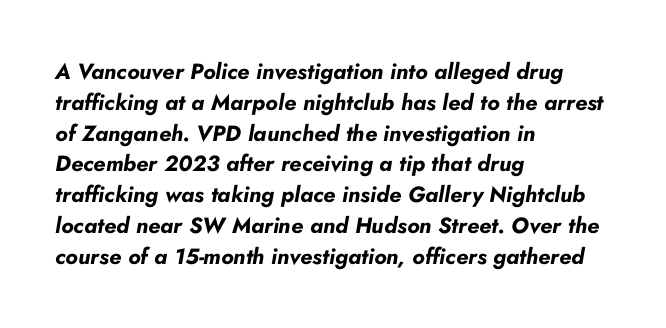
{"italic": "yes", "lean": "right", "slant_degrees": 10, "bold": "yes", "underline": "no", "align": "left", "line_spacing": "normal", "line_spacing_ratio": 1.4, "letter_spacing": "normal", "letter_spacing_em": 0.0, "glyph_px": 22}
